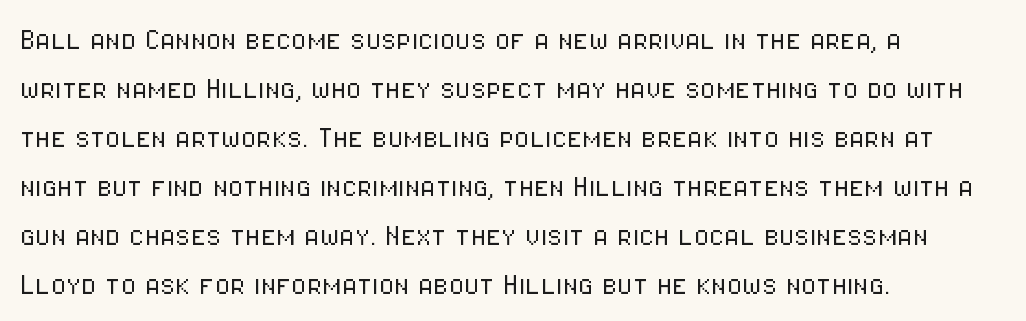
This sample is left-justified, so line endings fall wherever the words run out. A typesetter would call this leading conventional body-copy spacing. The font sits on the lighter half of the weight spectrum, regular included. Underlining? Definitely not there. Letterform terminals end flat and unadorned throughout the passage. Is this a fixed-width face? No — the glyphs have proportional, varying widths.
